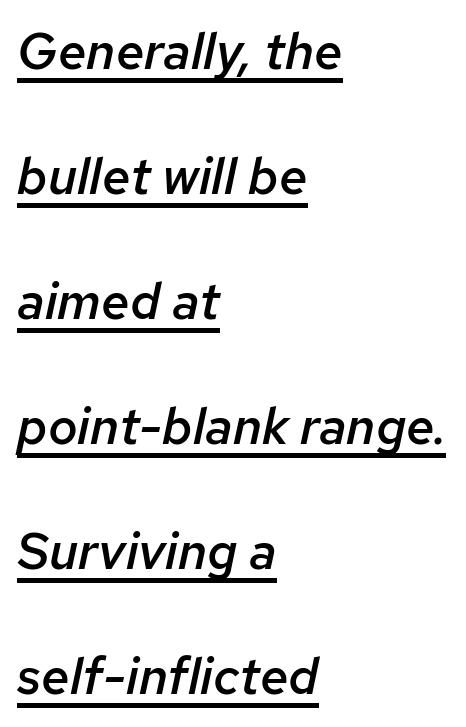
Q: Is the text bold? A: Semi-bold.
Q: Is the text italic (slanted)? A: Yes, it leans right by about 12 degrees.
Q: Is the text underlined? A: Yes.
Q: How is the paragraph aligned? A: Left-aligned.
Q: Is the spacing between letters normal or unusually wide? A: Normal.
Q: Is the spacing between lines tight, normal or loose? A: Loose.
Q: Width (condensed, normal, or wide)? A: Normal.
Q: Stroke contrast? A: Low.
Q: x-height? A: Medium.
Q: Monospaced? A: No.
